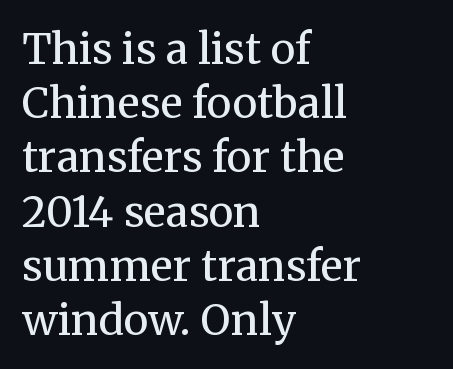
{"serif": "yes", "italic": "no", "bold": "no", "weight": "regular", "width": "normal", "stroke_contrast": "medium", "x_height": "medium", "monospaced": "no", "underline": "no", "align": "left", "line_spacing": "normal", "line_spacing_ratio": 1.29, "letter_spacing": "normal", "letter_spacing_em": 0.0, "glyph_px": 42}
